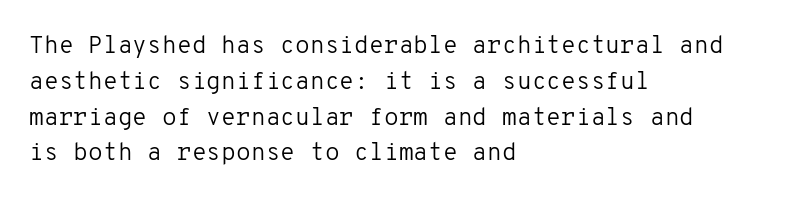
Q: Is the text bold? A: No.
Q: Is the text italic (slanted)? A: No, it is upright.
Q: Is the text underlined? A: No.
Q: How is the paragraph aligned? A: Left-aligned.
Q: Is the spacing between letters normal or unusually wide? A: Normal.
Q: Is the spacing between lines tight, normal or loose? A: Normal.
